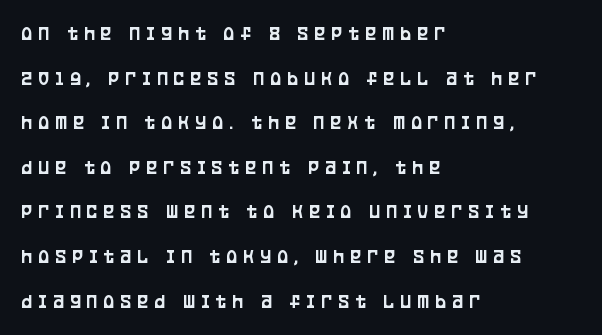
Any mark beneath the type? The region is blank. Teacher's note: observe the even left margin — that is flush-left alignment. The lines are spread far apart with generous leading. Inter-character spacing is expanded well beyond the font's built-in metrics. Posture: upright roman.
